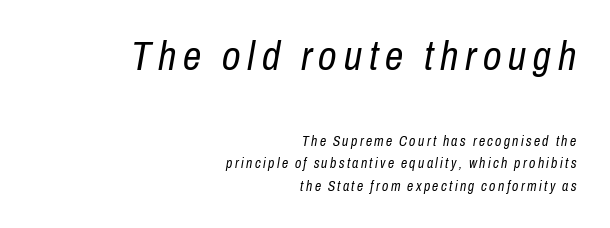
The image shows 41 px regular-weight, condensed type, italic (leaning right); set right-aligned, normal line spacing (1.61x), not underlined; the first (top) block is 2.93x larger; low stroke contrast and a medium x-height.
